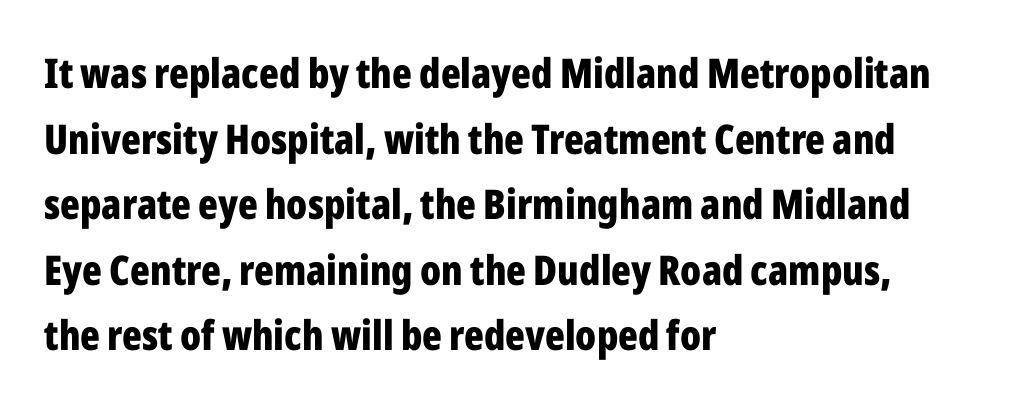
The line-height multiplier appears to be the usual default. Weight: bold. The tracking reads as untouched default to a designer's eye. Is this a sans? Yes — the strokes have no serifs. A roman cut, with each character standing at attention. Compared with a centered layout, this one pins lines to the left instead.
